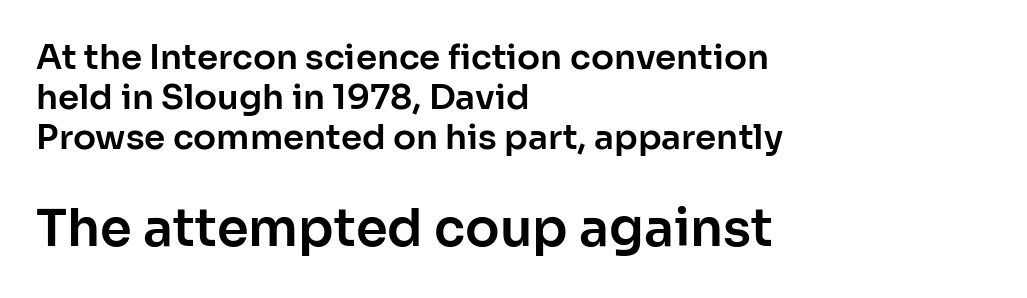
Varying glyph widths throughout — classic text-font behaviour. No extra tracking has been applied to these lines. Glance below the letters and you will spot only blank space. Compared with a centered layout, this one pins lines to the left instead. Typographically, this falls in the sans-serif category.
